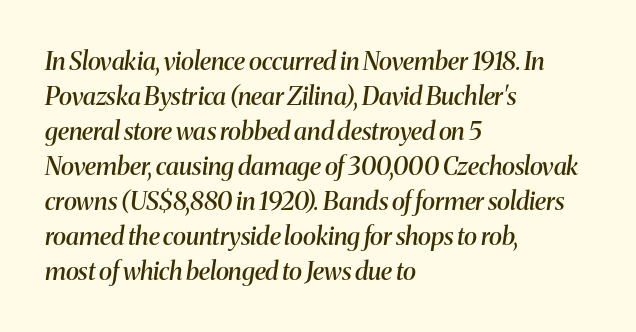
Q: Is the text bold? A: Semi-bold.
Q: Is the text italic (slanted)? A: Yes, it leans right by about 8 degrees.
Q: Is the text underlined? A: No.
Q: How is the paragraph aligned? A: Left-aligned.
Q: Is the spacing between letters normal or unusually wide? A: Normal.
Q: Is the spacing between lines tight, normal or loose? A: Normal.
